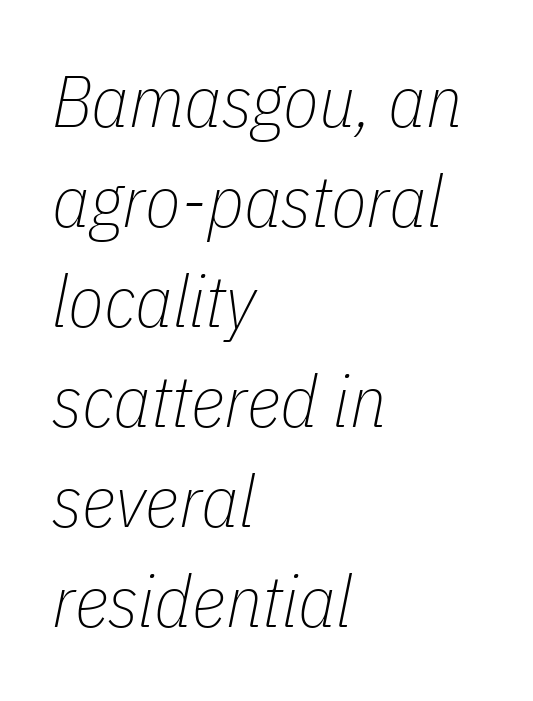
{"italic": "yes", "lean": "right", "slant_degrees": 11, "bold": "no", "weight": "thin", "width": "condensed", "stroke_contrast": "low", "x_height": "medium", "monospaced": "no", "underline": "no", "align": "left", "line_spacing": "normal", "line_spacing_ratio": 1.37, "letter_spacing": "normal", "letter_spacing_em": 0.0, "glyph_px": 73}
